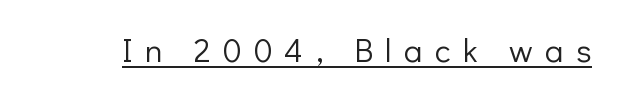
{"serif": "no", "italic": "no", "bold": "no", "weight": "light", "width": "normal", "stroke_contrast": "low", "x_height": "medium", "monospaced": "no", "underline": "yes", "letter_spacing": "wide", "letter_spacing_em": 0.37, "glyph_px": 33}
